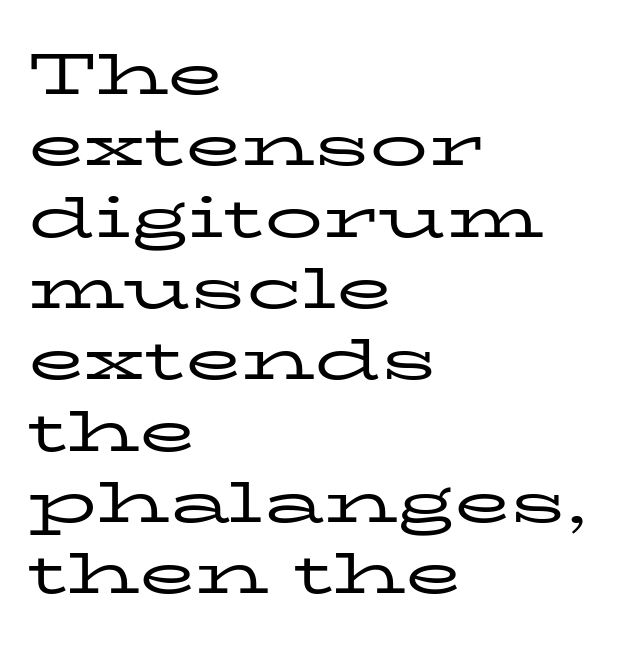
Q: Is the text bold? A: No.
Q: Is the text italic (slanted)? A: No, it is upright.
Q: Is the typeface a serif or a sans-serif typeface? A: Serif.
Q: Is the text underlined? A: No.
Q: How is the paragraph aligned? A: Left-aligned.
Q: Is the spacing between letters normal or unusually wide? A: Normal.
Q: Width (condensed, normal, or wide)? A: Wide.
Q: Stroke contrast? A: Low.
Q: x-height? A: Medium.
Q: Monospaced? A: No.
